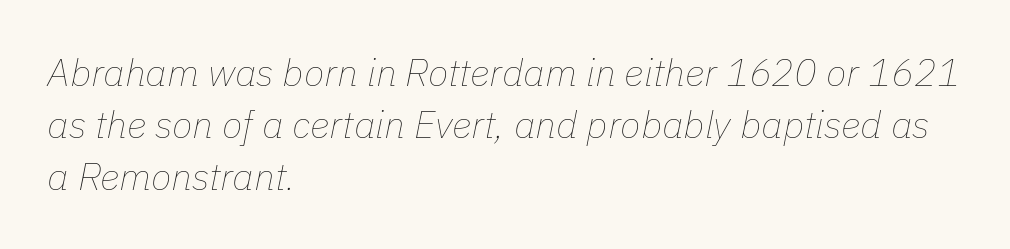
The passage shown has conventional tracking throughout. Quick note: interline space is typical. Is this a heavy cut? Hardly; it is regular or lighter. It's the slanting kind of type. The passage shown is not underscored anywhere.
